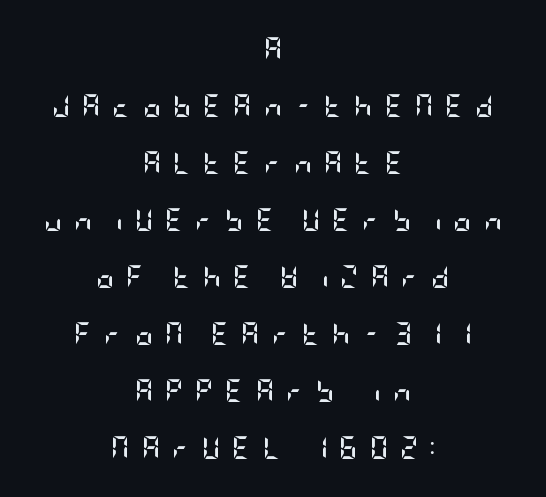
The image shows 23 px bold type, upright; set centered, loose line spacing (2.48x), unusually wide letter spacing (+0.5 em), not underlined.
